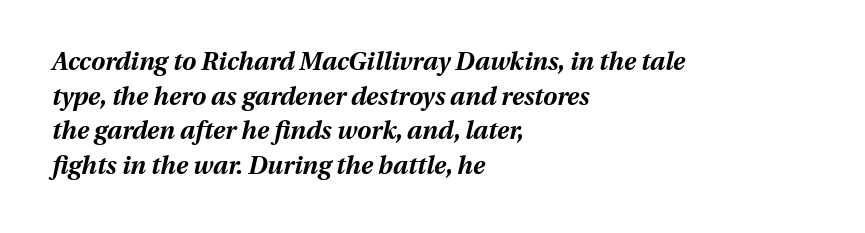
Inter-character spacing is left at the font's built-in metrics. The rendering anchors every line to the left-hand side. The space beneath each line is pristine and unruled. Pretty heavy lettering here — definitely bold.
